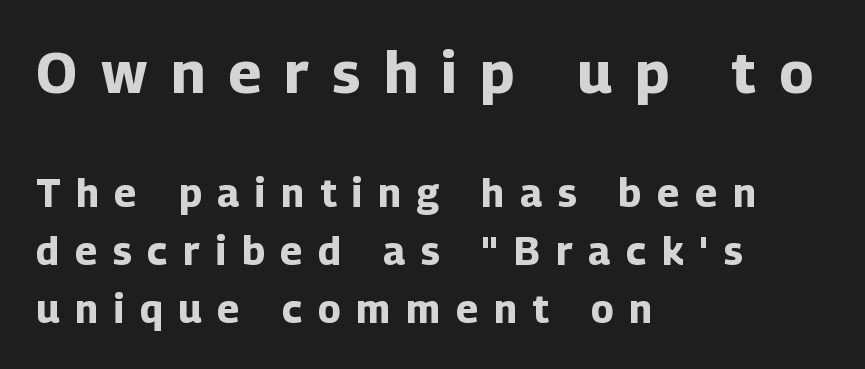
Character widths vary here, with narrow letters taking less room than wide ones. The earlier block is typeset at a bigger size than the later block. The leading is moderate, giving the passage an even texture. Descenders hang freely into open space. Someone cranked the tracking dial way up on this one.
